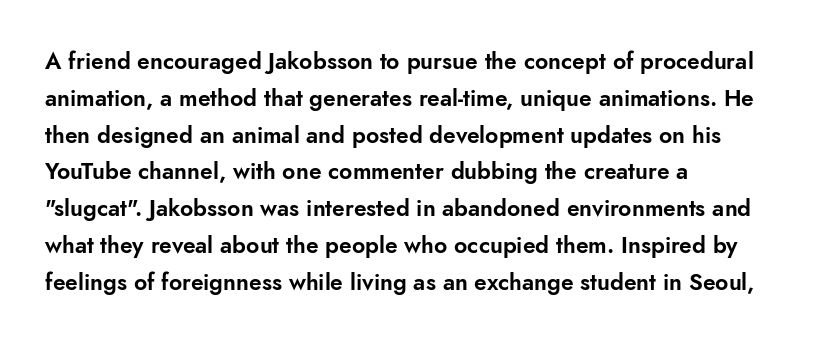
The image shows 23 px text type, upright; set left-aligned, normal line spacing (1.6x), normal letter spacing, not underlined.
